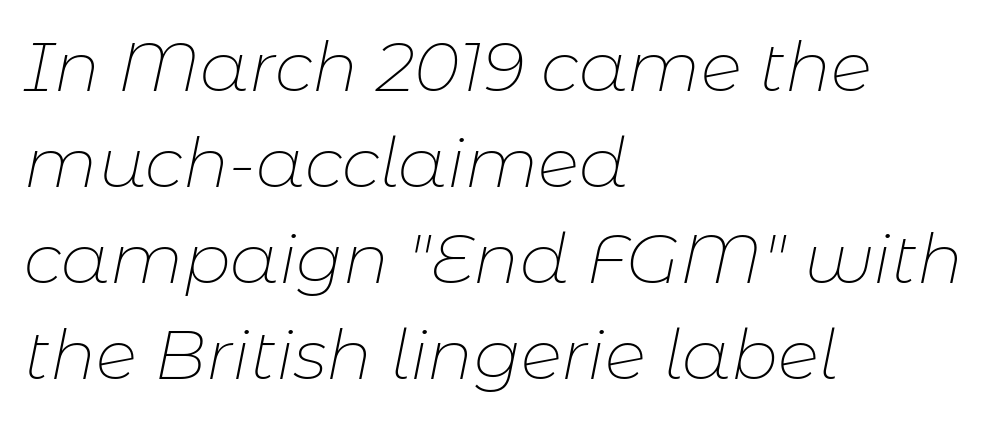
Q: Is the text bold? A: No.
Q: Is the text italic (slanted)? A: Yes, it leans right by about 11 degrees.
Q: Is the text underlined? A: No.
Q: How is the paragraph aligned? A: Left-aligned.
Q: Is the spacing between letters normal or unusually wide? A: Normal.
Q: Is the spacing between lines tight, normal or loose? A: Normal.
Q: Width (condensed, normal, or wide)? A: Normal.
Q: Stroke contrast? A: Low.
Q: x-height? A: Medium.
Q: Monospaced? A: No.
